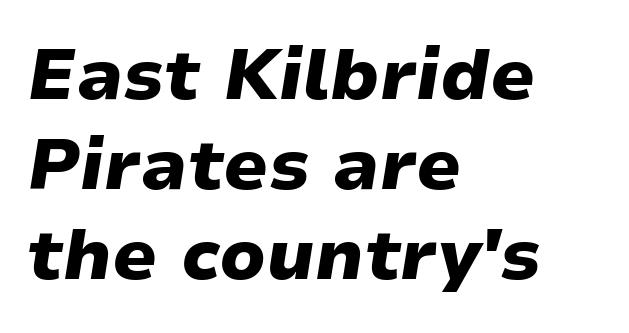
The glyphs are unaccompanied by any horizontal stroke below them. Spacing between characters is what you'd get straight out of the box. Varying glyph widths throughout — classic text-font behaviour. A classic flush-left, rag-right setting is used for this passage. As a designer I'd log this as weight 700, bold. Vertical spacing — default.
